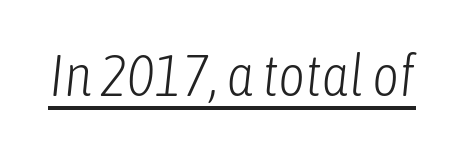
Emphasis-style slanted type is in use. The typesetting does not lean heavy: it is not bold. The lettering is marked with a stroke running underneath it. You could call the tracking neutral — neither tight nor loose. Character widths vary here, with narrow letters taking less room than wide ones.
